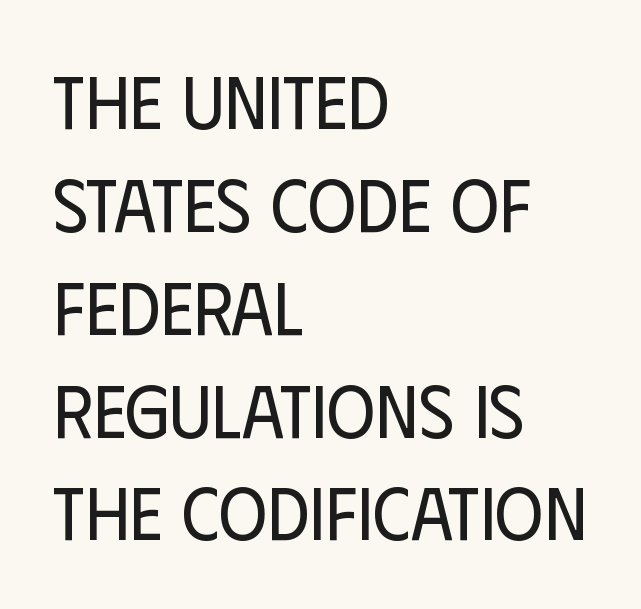
{"serif": "no", "italic": "no", "bold": "no", "weight": "regular", "width": "condensed", "stroke_contrast": "low", "x_height": "large", "monospaced": "no", "underline": "no", "align": "left", "line_spacing": "normal", "line_spacing_ratio": 1.39, "letter_spacing": "normal", "letter_spacing_em": 0.0, "glyph_px": 74}
